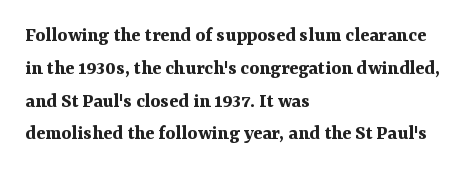
Q: Is the text bold? A: Yes.
Q: Is the text italic (slanted)? A: No, it is upright.
Q: Is the text underlined? A: No.
Q: How is the paragraph aligned? A: Left-aligned.
Q: Is the spacing between letters normal or unusually wide? A: Normal.
Q: Is the spacing between lines tight, normal or loose? A: Normal.
